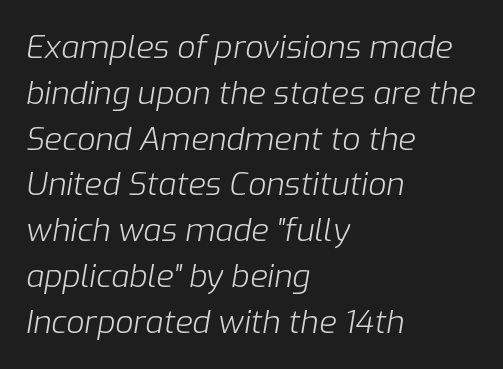
The rendering anchors every line to the left-hand side. Words float on clear page, feet unadorned. The rendering uses a moderate line-height, typical for paragraphs. How are the letters spaced? Ordinarily, with no added tracking. Summary of weight: not heavy and not bold.
